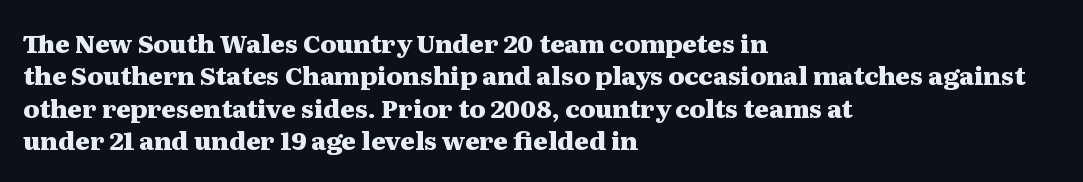
A typesetter would mark this as roman, not italic. The strokes are fattened all the way to bold. Beneath every word, the page is bare. The letters sit at their default tracking, neither squeezed nor spread. Notice how the passage keeps a crisp vertical edge on the left only. The lines sit at an ordinary, default distance from one another.
